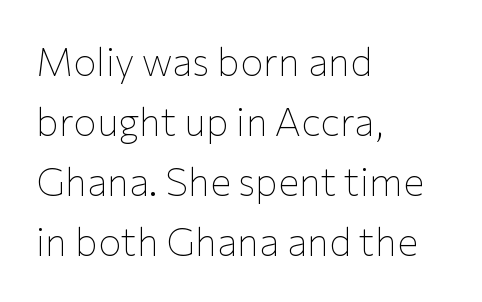
{"serif": "no", "italic": "no", "bold": "no", "weight": "thin", "width": "normal", "stroke_contrast": "low", "x_height": "medium", "monospaced": "no", "underline": "no", "align": "left", "line_spacing": "normal", "line_spacing_ratio": 1.54, "letter_spacing": "normal", "letter_spacing_em": 0.0, "glyph_px": 39}
